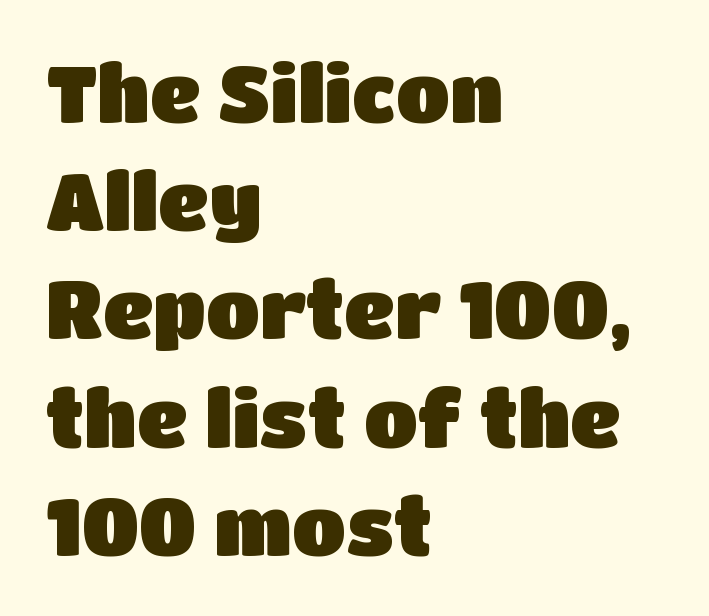
{"serif": "no", "italic": "no", "width": "normal", "stroke_contrast": "low", "x_height": "large", "monospaced": "no", "underline": "no", "align": "left", "line_spacing": "normal", "line_spacing_ratio": 1.37, "letter_spacing": "normal", "letter_spacing_em": 0.0, "glyph_px": 79}
